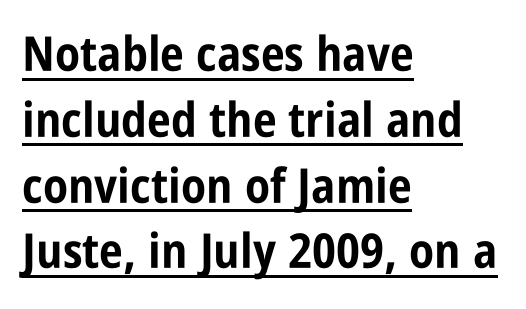
{"serif": "no", "italic": "no", "bold": "yes", "weight": "bold", "width": "condensed", "stroke_contrast": "low", "x_height": "large", "monospaced": "no", "underline": "yes", "align": "left", "line_spacing": "normal", "line_spacing_ratio": 1.37, "letter_spacing": "normal", "letter_spacing_em": 0.0, "glyph_px": 48}
